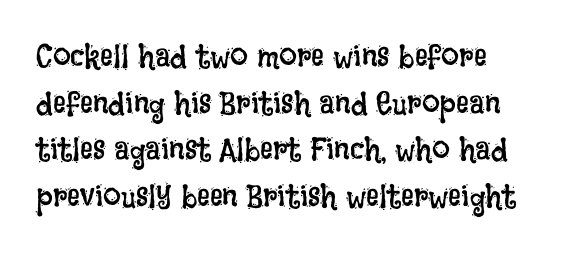
{"italic": "no", "bold": "no", "weight": "regular", "width": "condensed", "stroke_contrast": "low", "x_height": "large", "monospaced": "no", "underline": "no", "align": "left", "line_spacing": "normal", "line_spacing_ratio": 1.46, "letter_spacing": "normal", "letter_spacing_em": 0.0, "glyph_px": 32}
